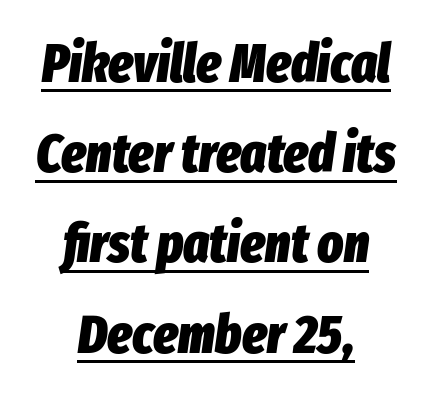
Underline: present. Between one letter and the next there's only the usual sliver of space. Reading down the block, each line starts at a different indent, mirrored at its end. Quick note: italic. Character widths vary here, with narrow letters taking less room than wide ones.
